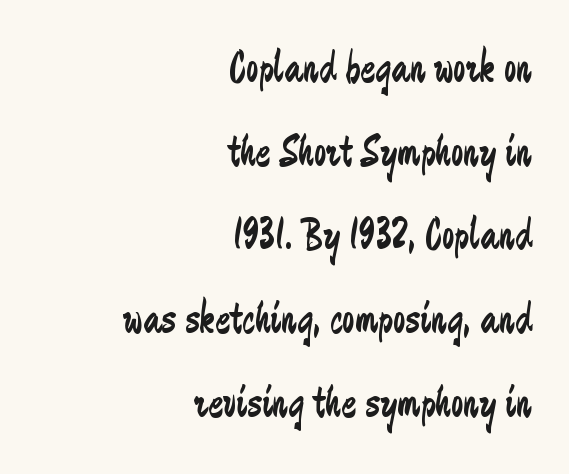
The image shows 45 px regular-weight, condensed sans-serif type; set right-aligned, line spacing 1.86x, normal letter spacing, not underlined; low stroke contrast and a small x-height.
